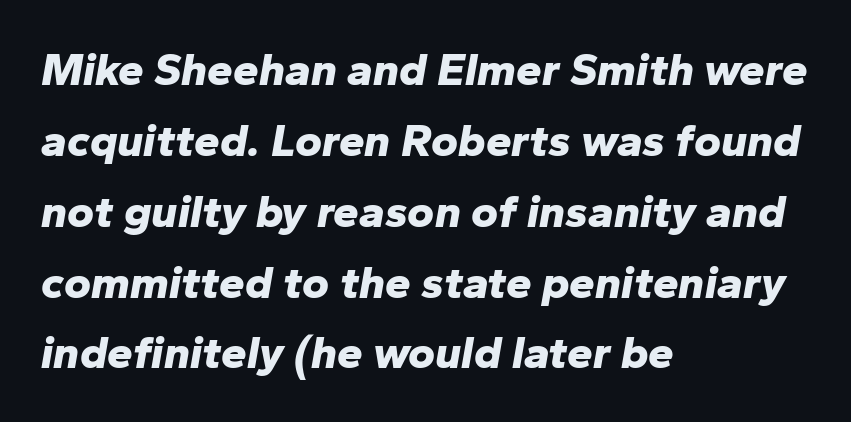
The foot of each line stays bare and open. Tall strokes in this sample are angled rather than plumb. The tracking reads as untouched default to a designer's eye. Is the type bold? Yes — the strokes are clearly thick and heavy. Alignment: flush left.
